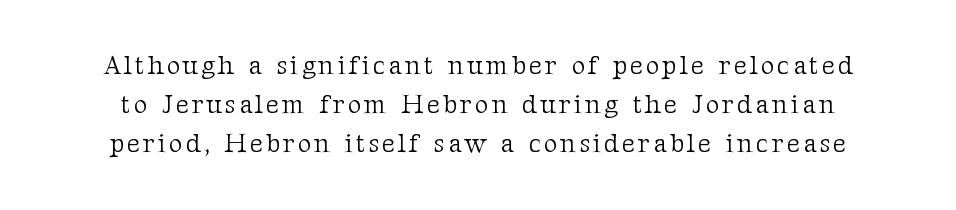
Q: Is the text bold? A: No.
Q: Is the text italic (slanted)? A: No, it is upright.
Q: Is the text underlined? A: No.
Q: Is the spacing between lines tight, normal or loose? A: Normal.
